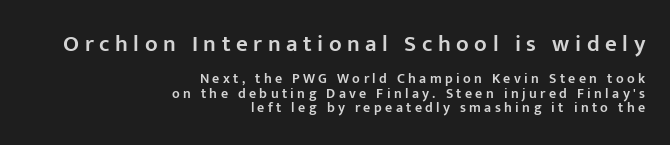
The image shows 23 px text type, upright; set right-aligned, tight line spacing (1.03x), unusually wide letter spacing (+0.24 em), not underlined; the first (top) block is 1.64x larger.
